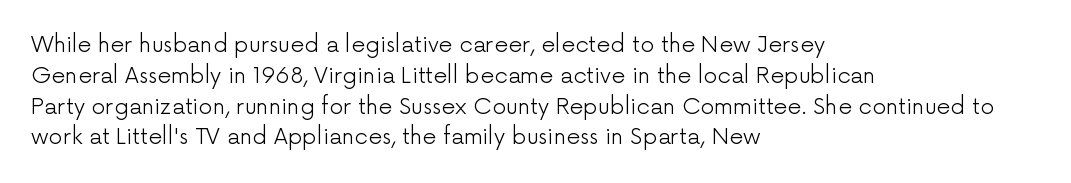
Q: Is the text bold? A: No.
Q: Is the text italic (slanted)? A: No, it is upright.
Q: Is the text underlined? A: No.
Q: How is the paragraph aligned? A: Left-aligned.
Q: Is the spacing between letters normal or unusually wide? A: Normal.
Q: Is the spacing between lines tight, normal or loose? A: Normal.
